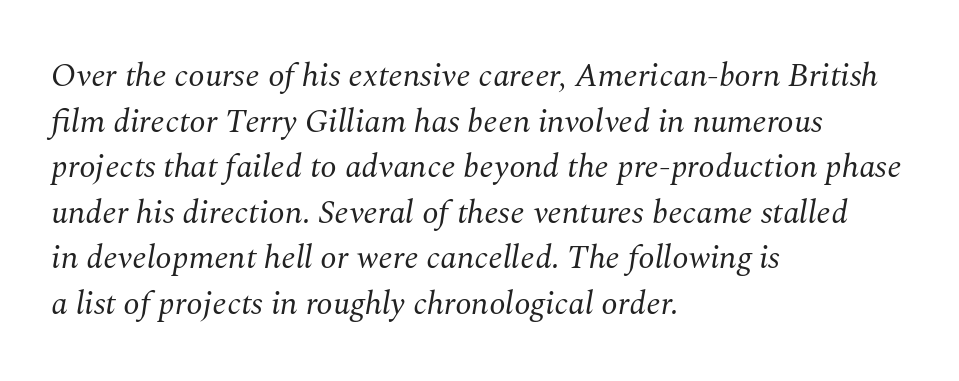
The image shows 33 px regular-weight serif type, italic (leaning right); set left-aligned, normal line spacing (1.38x), normal letter spacing, not underlined; medium stroke contrast and a medium x-height.
